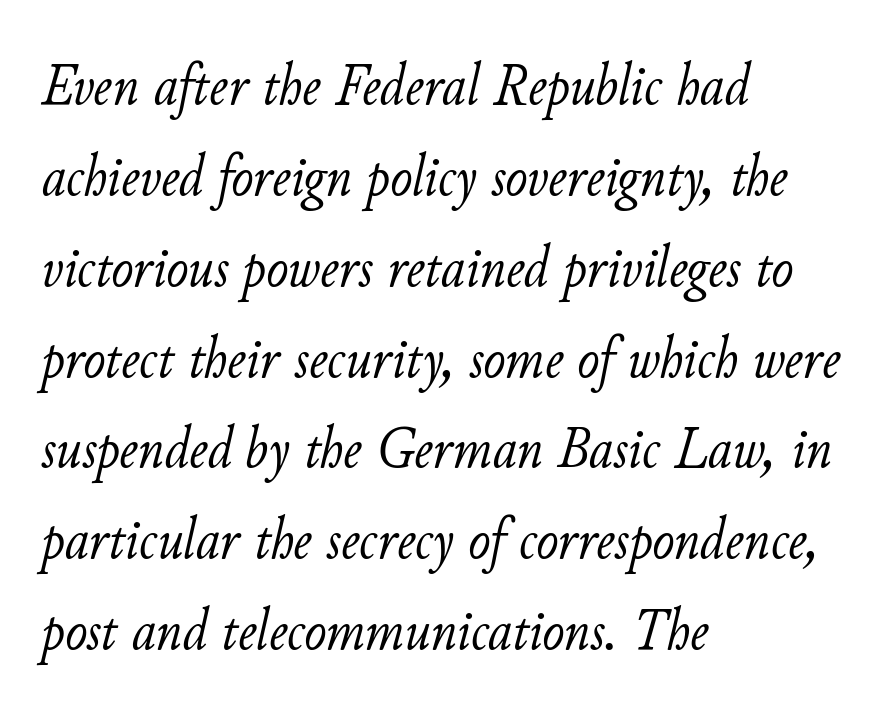
Q: Is the text bold? A: No.
Q: Is the text italic (slanted)? A: Yes, it leans right by about 11 degrees.
Q: Is the text underlined? A: No.
Q: How is the paragraph aligned? A: Left-aligned.
Q: Is the spacing between letters normal or unusually wide? A: Normal.
Q: Is the spacing between lines tight, normal or loose? A: Normal.
Q: Width (condensed, normal, or wide)? A: Normal.
Q: Stroke contrast? A: Low.
Q: x-height? A: Small.
Q: Monospaced? A: No.
